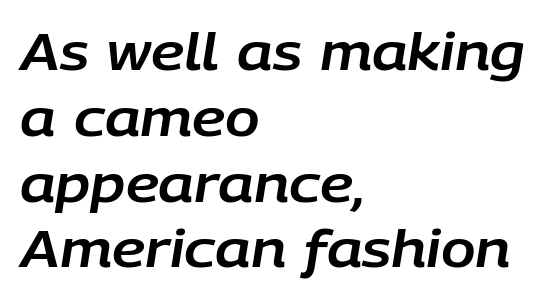
Q: Is the text italic (slanted)? A: Yes, it leans right by about 9 degrees.
Q: Is the text underlined? A: No.
Q: How is the paragraph aligned? A: Left-aligned.
Q: Is the spacing between letters normal or unusually wide? A: Normal.
Q: Is the spacing between lines tight, normal or loose? A: Normal.
Q: Width (condensed, normal, or wide)? A: Normal.
Q: Stroke contrast? A: Low.
Q: x-height? A: Large.
Q: Monospaced? A: No.
